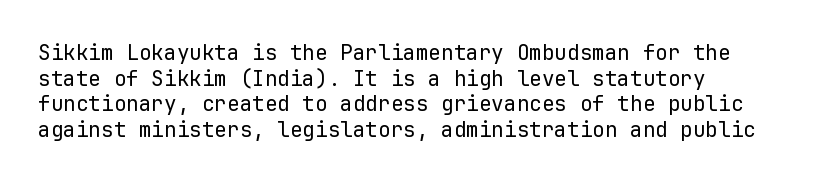
{"italic": "no", "bold": "no", "underline": "no", "align": "left", "line_spacing_ratio": 1.22, "letter_spacing": "normal", "letter_spacing_em": 0.0, "glyph_px": 21}
